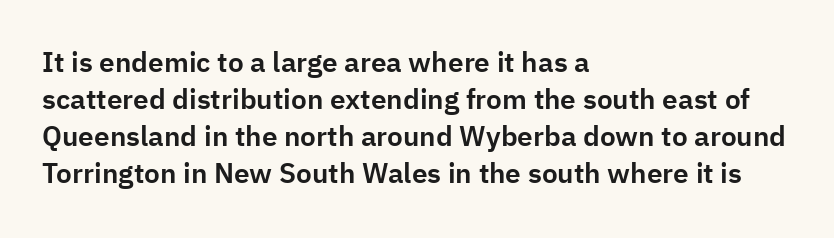
The setting favours the left margin, as ordinary paragraphs usually do. Note the varied advance widths — an 'i' is clearly narrower than an 'm'. It's the straight-up-and-down kind of type. These lines sit exactly where default settings would place them.
